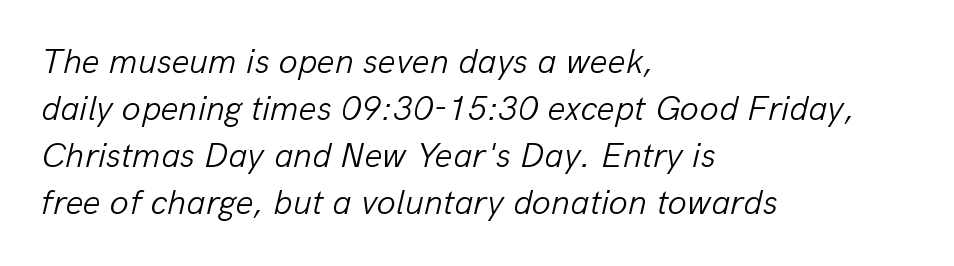
{"italic": "yes", "lean": "right", "slant_degrees": 13, "bold": "no", "weight": "light", "width": "normal", "stroke_contrast": "low", "x_height": "medium", "monospaced": "no", "underline": "no", "align": "left", "line_spacing": "normal", "line_spacing_ratio": 1.34, "letter_spacing": "normal", "letter_spacing_em": 0.0, "glyph_px": 35}
